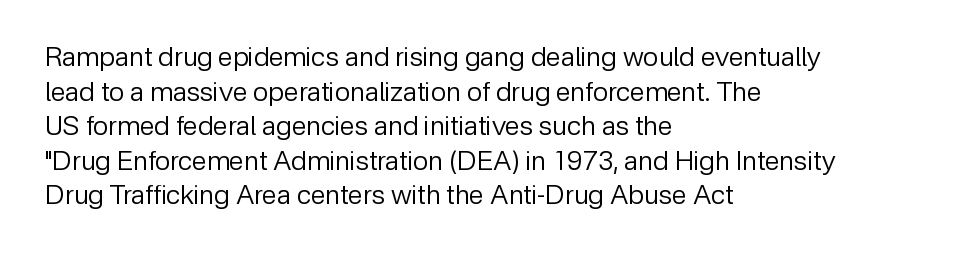
The image shows 27 px text type, upright; set left-aligned, normal line spacing (1.28x), normal letter spacing, not underlined.
